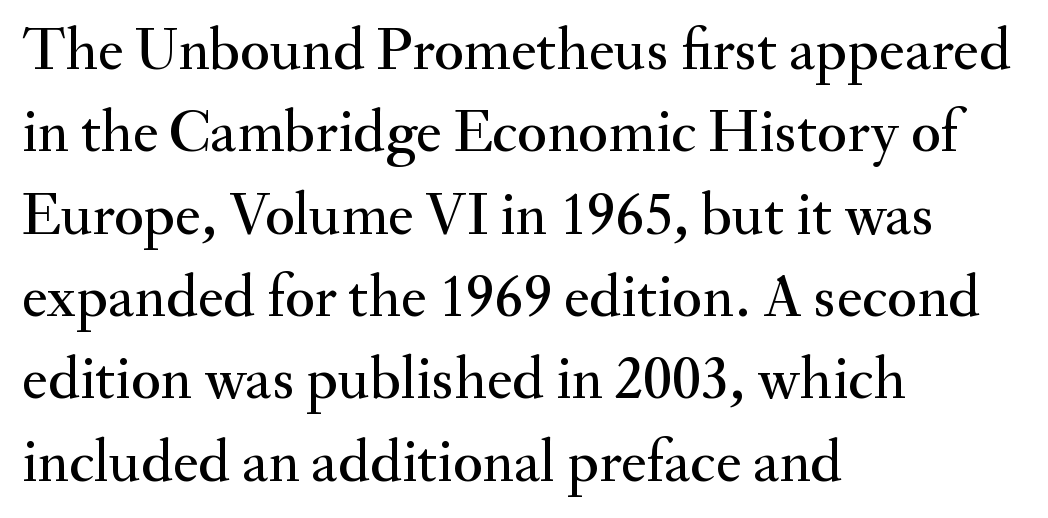
{"serif": "yes", "italic": "no", "width": "normal", "stroke_contrast": "medium", "x_height": "small", "monospaced": "no", "underline": "no", "align": "left", "line_spacing": "normal", "line_spacing_ratio": 1.35, "letter_spacing": "normal", "letter_spacing_em": 0.0, "glyph_px": 61}
